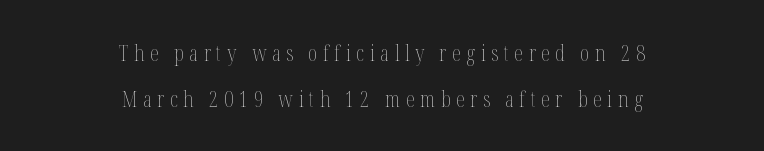
{"italic": "no", "bold": "no", "underline": "no", "align": "center", "line_spacing": "loose", "line_spacing_ratio": 2.09, "letter_spacing": "wide", "letter_spacing_em": 0.26, "glyph_px": 22}
